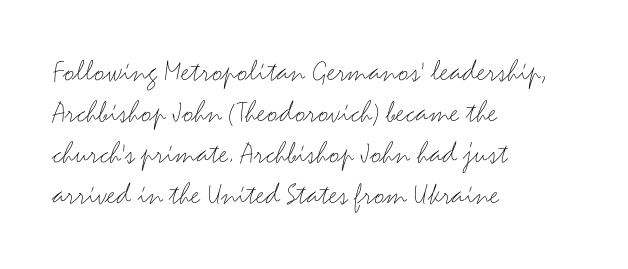
Q: Is the text bold? A: No.
Q: Is the text italic (slanted)? A: Yes.
Q: Is the typeface a serif or a sans-serif typeface? A: Sans-serif.
Q: Is the text underlined? A: No.
Q: How is the paragraph aligned? A: Left-aligned.
Q: Is the spacing between letters normal or unusually wide? A: Normal.
Q: Is the spacing between lines tight, normal or loose? A: Normal.
Q: Width (condensed, normal, or wide)? A: Wide.
Q: Stroke contrast? A: Medium.
Q: x-height? A: Small.
Q: Monospaced? A: No.
